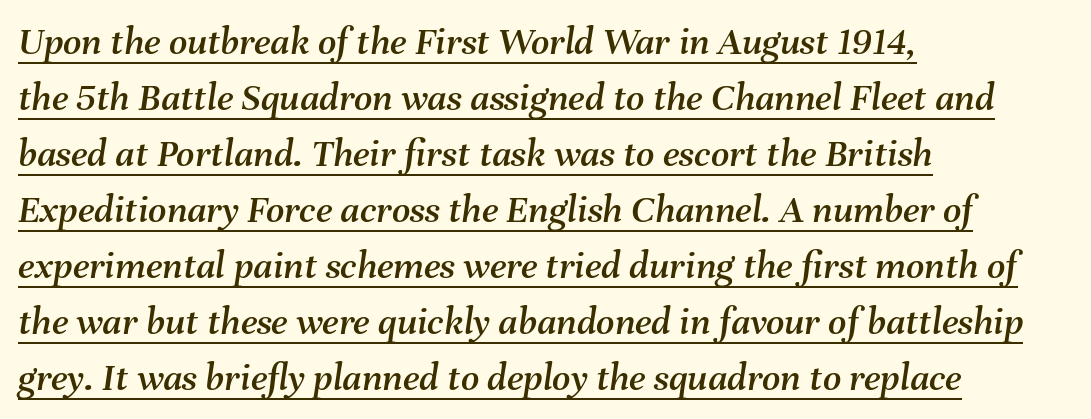
The image shows 40 px text type, italic (leaning right); set left-aligned, normal line spacing (1.4x), normal letter spacing, underlined; medium stroke contrast and a medium x-height.
